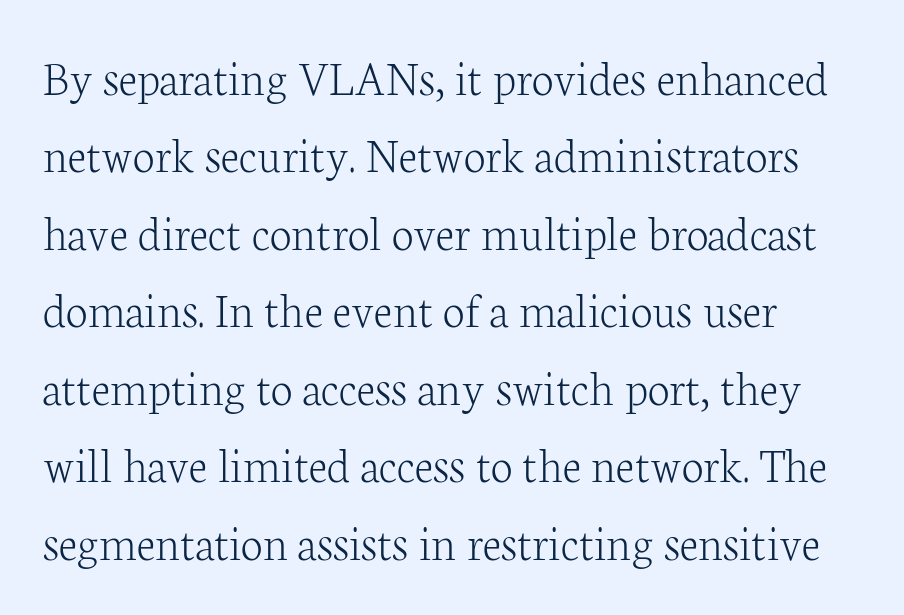
Spacing verdict: proportional, widths tailored to each character. Every stem runs plumb, perpendicular to the baseline. Is the stroke heavy? The answer is a plain regular-or-lighter. A typesetter would call this leading conventional body-copy spacing. Check under the words: just untouched page. The letters carry serifs — small finishing strokes at the ends of their stems.
